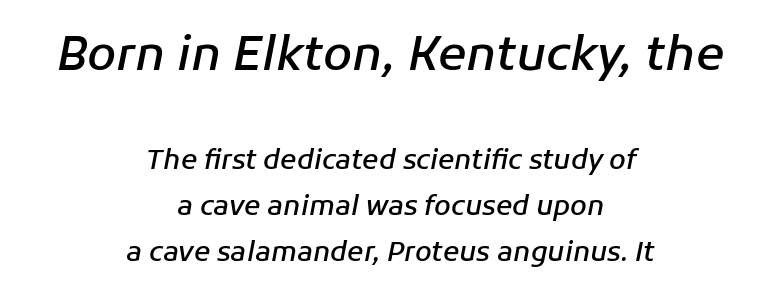
Q: Is the text bold? A: Semi-bold.
Q: Is the text italic (slanted)? A: Yes, it leans right by about 11 degrees.
Q: Is the text underlined? A: No.
Q: How is the paragraph aligned? A: Centered.
Q: Is the spacing between letters normal or unusually wide? A: Normal.
Q: Is the spacing between lines tight, normal or loose? A: Normal.
Q: Which block of text is set in a larger size, the first (top) or the second (bottom)? A: The first (top) one.
Q: Width (condensed, normal, or wide)? A: Normal.
Q: Stroke contrast? A: Low.
Q: x-height? A: Medium.
Q: Monospaced? A: No.
